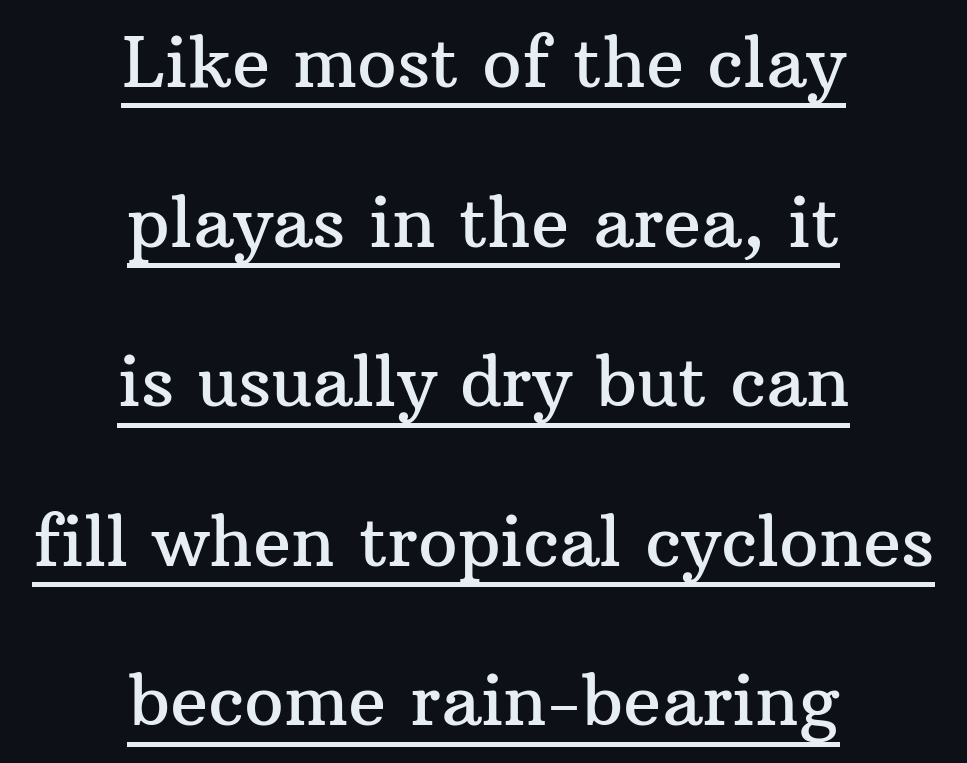
{"serif": "yes", "italic": "no", "width": "normal", "stroke_contrast": "medium", "x_height": "medium", "monospaced": "no", "underline": "yes", "align": "center", "line_spacing": "loose", "line_spacing_ratio": 2.28, "letter_spacing": "normal", "letter_spacing_em": 0.0, "glyph_px": 70}
